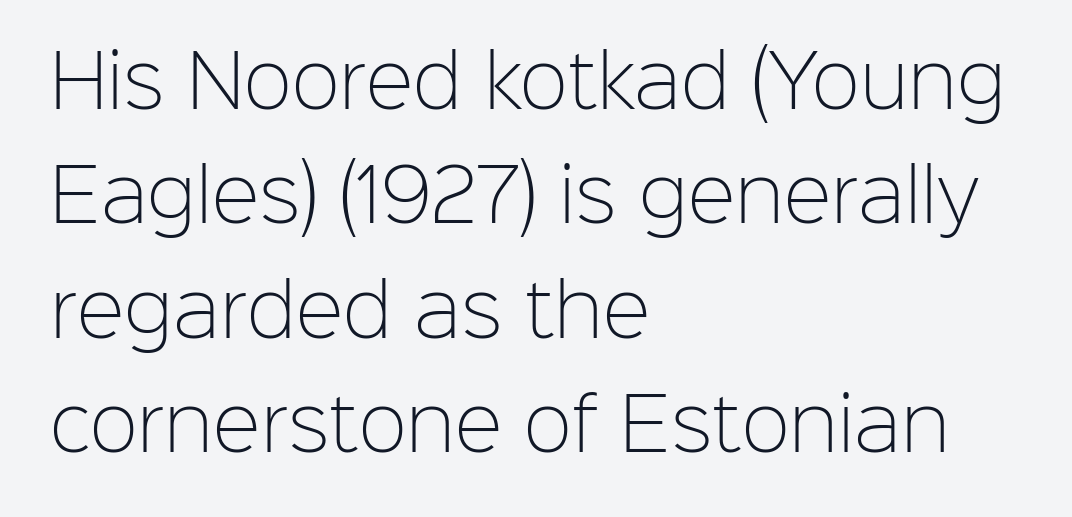
Q: Is the text bold? A: No.
Q: Is the text italic (slanted)? A: No, it is upright.
Q: Is the typeface a serif or a sans-serif typeface? A: Sans-serif.
Q: Is the text underlined? A: No.
Q: How is the paragraph aligned? A: Left-aligned.
Q: Is the spacing between letters normal or unusually wide? A: Normal.
Q: Is the spacing between lines tight, normal or loose? A: Normal.
Q: Width (condensed, normal, or wide)? A: Normal.
Q: Stroke contrast? A: Low.
Q: x-height? A: Medium.
Q: Monospaced? A: No.
